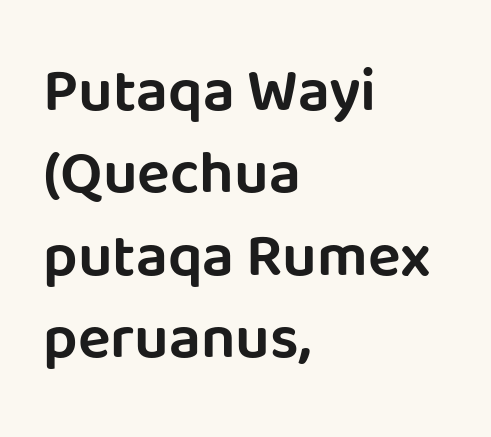
The image shows 61 px sans-serif type, upright; set left-aligned, normal line spacing (1.35x), normal letter spacing, not underlined; low stroke contrast and a large x-height.
